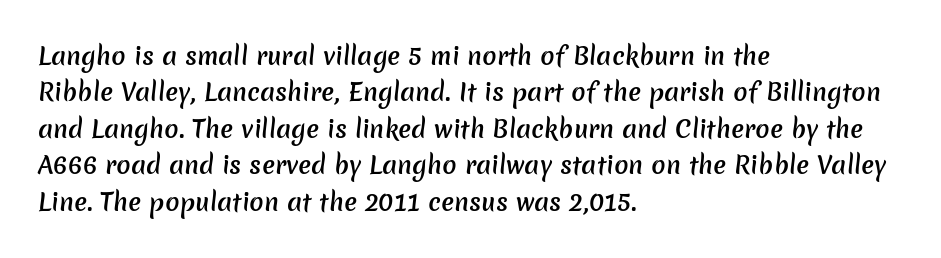
Q: Is the text bold? A: Semi-bold.
Q: Is the text underlined? A: No.
Q: How is the paragraph aligned? A: Left-aligned.
Q: Is the spacing between letters normal or unusually wide? A: Normal.
Q: Is the spacing between lines tight, normal or loose? A: Normal.
